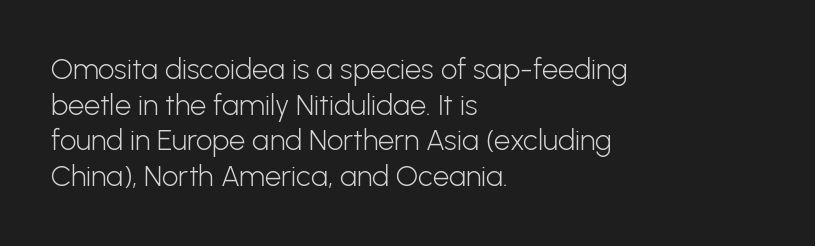
It's the straight-up-and-down kind of type. Lines of text with bare space underneath. Horizontal alignment here is leftward, the default for most running prose. Each letter keeps its own natural width here, so spacing adapts to shape. No feet cap the strokes, marking this as sans-serif type. The typesetting does not lean heavy: it is not bold.
